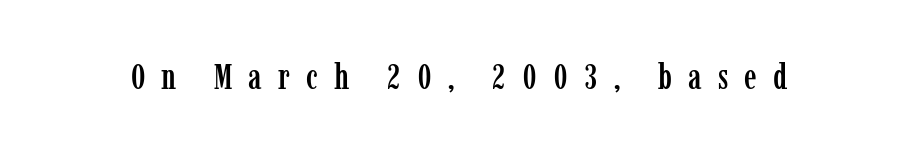
Q: Is the text italic (slanted)? A: No, it is upright.
Q: Is the typeface a serif or a sans-serif typeface? A: Serif.
Q: Is the text underlined? A: No.
Q: Is the spacing between letters normal or unusually wide? A: Unusually wide.
Q: Width (condensed, normal, or wide)? A: Condensed.
Q: Stroke contrast? A: Low.
Q: x-height? A: Medium.
Q: Monospaced? A: No.
